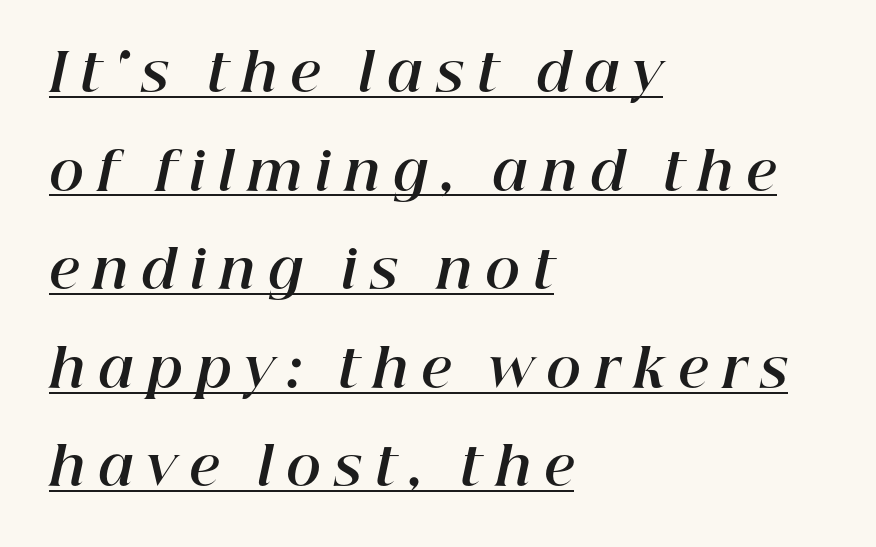
The image shows 53 px bold type, italic (leaning right); set left-aligned, line spacing 1.86x, unusually wide letter spacing (+0.25 em), underlined; high stroke contrast and a medium x-height.
